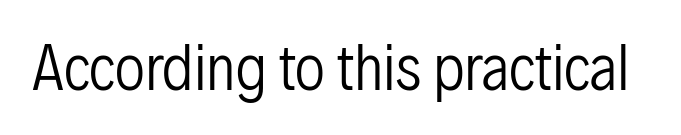
Q: Is the text bold? A: No.
Q: Is the text italic (slanted)? A: No, it is upright.
Q: Is the typeface a serif or a sans-serif typeface? A: Sans-serif.
Q: Is the text underlined? A: No.
Q: Is the spacing between letters normal or unusually wide? A: Normal.
Q: Width (condensed, normal, or wide)? A: Condensed.
Q: Stroke contrast? A: Low.
Q: x-height? A: Medium.
Q: Monospaced? A: No.
